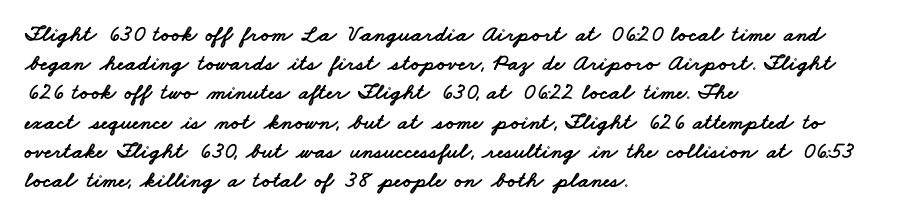
Q: Is the text underlined? A: No.
Q: How is the paragraph aligned? A: Left-aligned.
Q: Is the spacing between letters normal or unusually wide? A: Normal.
Q: Is the spacing between lines tight, normal or loose? A: Normal.
